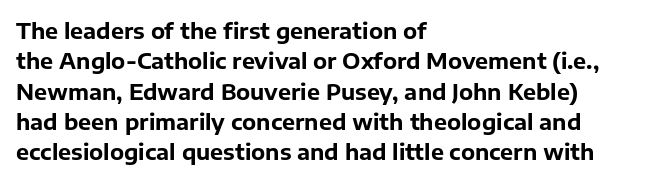
Q: Is the text bold? A: Yes.
Q: Is the text italic (slanted)? A: No, it is upright.
Q: Is the text underlined? A: No.
Q: How is the paragraph aligned? A: Left-aligned.
Q: Is the spacing between letters normal or unusually wide? A: Normal.
Q: Is the spacing between lines tight, normal or loose? A: Normal.
